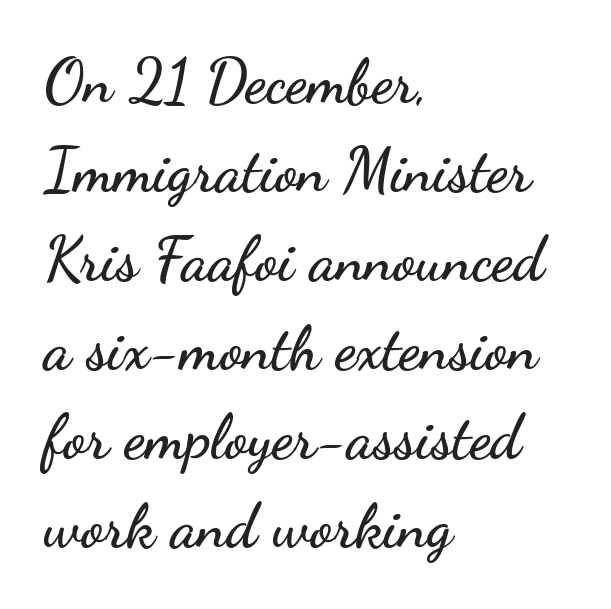
Think of a printed novel: that variable character pitch is what you see here. Where is the straight margin? On the left. The rendering keeps characters at their native spacing. Font category for this specimen: sans-serif.
